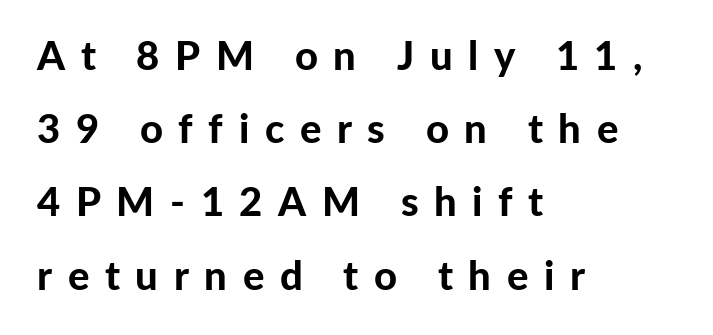
{"serif": "no", "italic": "no", "bold": "yes", "weight": "bold", "width": "normal", "stroke_contrast": "low", "x_height": "medium", "monospaced": "no", "underline": "no", "align": "left", "line_spacing_ratio": 1.83, "letter_spacing": "wide", "letter_spacing_em": 0.39, "glyph_px": 40}
